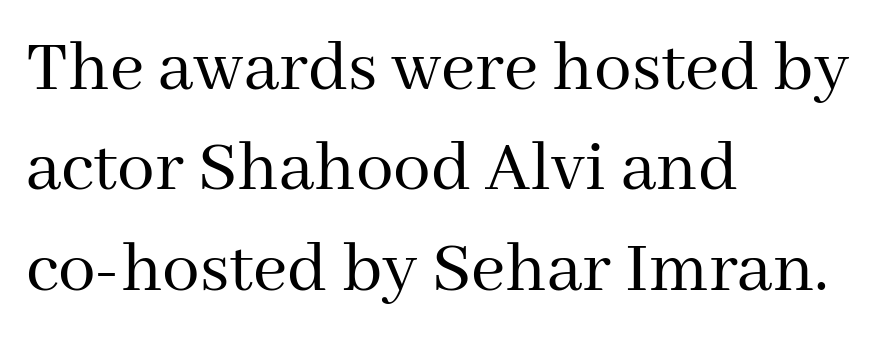
The image shows 75 px regular-weight serif type, upright; set left-aligned, normal line spacing (1.34x), normal letter spacing, not underlined; medium stroke contrast and a medium x-height.
